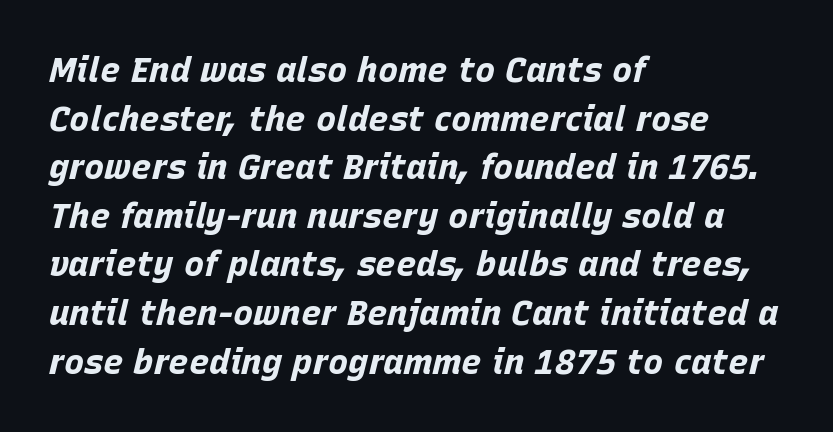
{"italic": "yes", "lean": "right", "slant_degrees": 15, "bold": "yes", "weight": "bold", "width": "normal", "stroke_contrast": "low", "x_height": "large", "monospaced": "no", "underline": "no", "align": "left", "line_spacing": "normal", "line_spacing_ratio": 1.43, "letter_spacing": "normal", "letter_spacing_em": 0.0, "glyph_px": 34}
